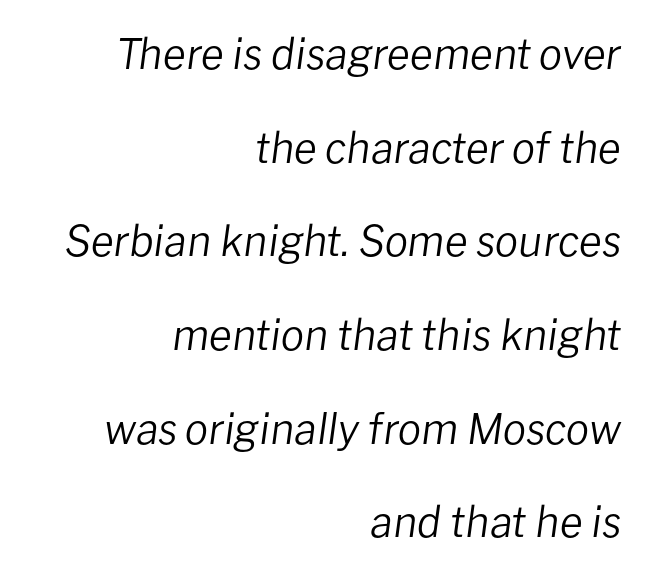
The image shows 42 px regular-weight type, italic (leaning right); set right-aligned, loose line spacing (2.23x), normal letter spacing, not underlined; low stroke contrast and a medium x-height.
